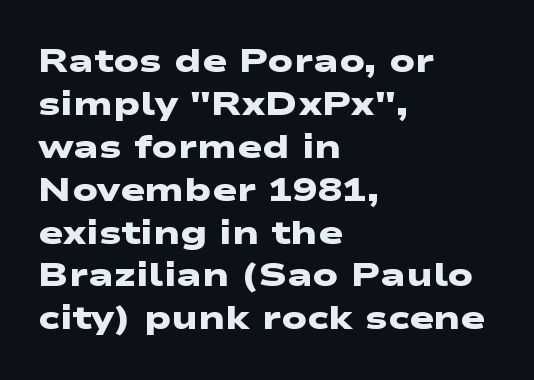
{"serif": "no", "bold": "yes", "weight": "heavy", "width": "wide", "stroke_contrast": "low", "x_height": "medium", "monospaced": "no", "underline": "no", "align": "left", "line_spacing": "normal", "line_spacing_ratio": 1.3, "letter_spacing": "normal", "letter_spacing_em": 0.0, "glyph_px": 33}
